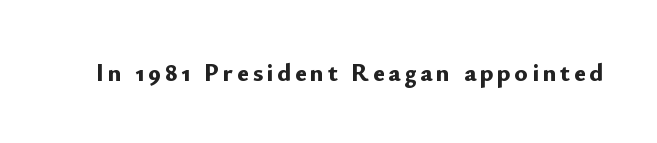
{"italic": "no", "bold": "yes", "underline": "no", "glyph_px": 25}
